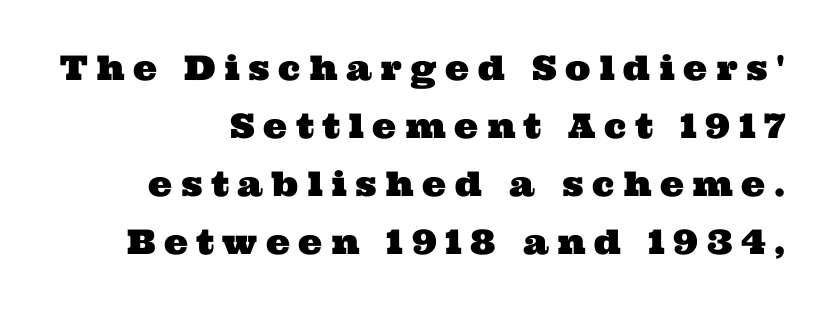
The image shows 34 px wide serif type; set right-aligned, line spacing 1.71x, unusually wide letter spacing (+0.25 em), not underlined; medium stroke contrast and a medium x-height.
